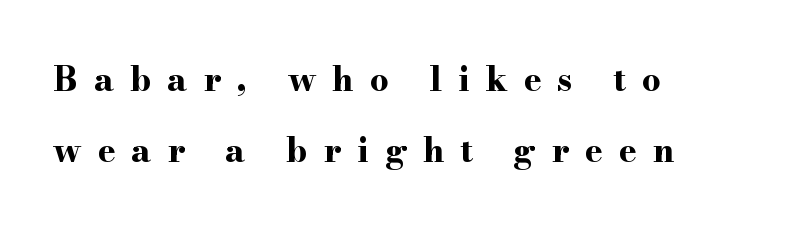
{"serif": "yes", "italic": "no", "bold": "yes", "weight": "bold", "width": "wide", "stroke_contrast": "high", "x_height": "small", "monospaced": "no", "underline": "no", "align": "left", "line_spacing": "loose", "line_spacing_ratio": 2.15, "letter_spacing": "wide", "letter_spacing_em": 0.49, "glyph_px": 33}
